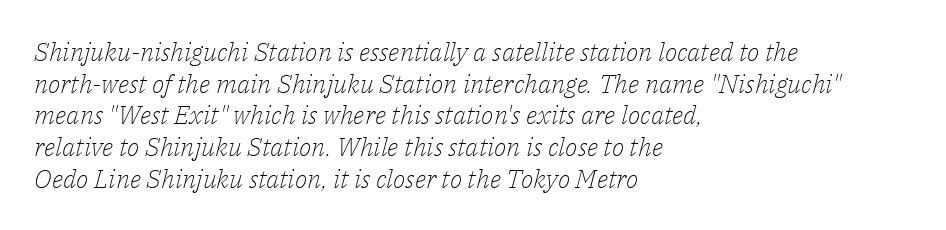
No heavy texture on the line: the type isn't bold. In CSS terms this would be text-align: left. There's an unmistakable incline to the writing here. Any mark beneath the type? The region is blank.
